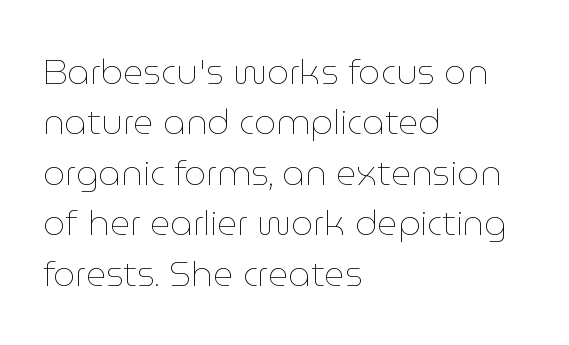
{"italic": "no", "bold": "no", "weight": "thin", "width": "normal", "stroke_contrast": "low", "x_height": "medium", "monospaced": "no", "underline": "no", "align": "left", "line_spacing": "normal", "line_spacing_ratio": 1.44, "letter_spacing": "normal", "letter_spacing_em": 0.0, "glyph_px": 35}
